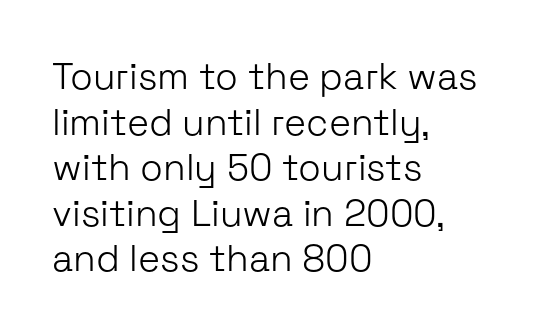
Q: Is the text bold? A: No.
Q: Is the text italic (slanted)? A: No, it is upright.
Q: Is the typeface a serif or a sans-serif typeface? A: Sans-serif.
Q: Is the text underlined? A: No.
Q: How is the paragraph aligned? A: Left-aligned.
Q: Is the spacing between letters normal or unusually wide? A: Normal.
Q: Width (condensed, normal, or wide)? A: Normal.
Q: Stroke contrast? A: Low.
Q: x-height? A: Medium.
Q: Monospaced? A: No.
